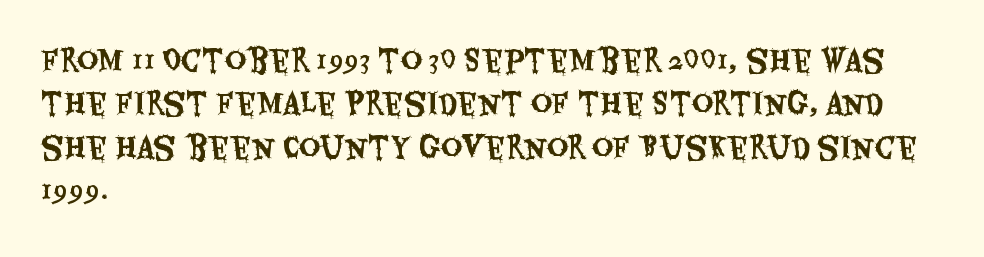
Q: Is the text italic (slanted)? A: No, it is upright.
Q: Is the typeface a serif or a sans-serif typeface? A: Sans-serif.
Q: Is the text underlined? A: No.
Q: How is the paragraph aligned? A: Left-aligned.
Q: Is the spacing between letters normal or unusually wide? A: Normal.
Q: Is the spacing between lines tight, normal or loose? A: Normal.
Q: Width (condensed, normal, or wide)? A: Condensed.
Q: Stroke contrast? A: Medium.
Q: x-height? A: Large.
Q: Monospaced? A: No.
